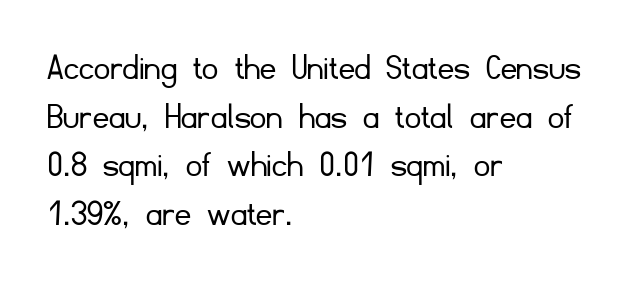
{"serif": "no", "italic": "no", "bold": "no", "weight": "light", "width": "normal", "stroke_contrast": "low", "x_height": "small", "monospaced": "no", "underline": "no", "align": "left", "line_spacing": "normal", "line_spacing_ratio": 1.25, "letter_spacing": "normal", "letter_spacing_em": 0.0, "glyph_px": 39}
